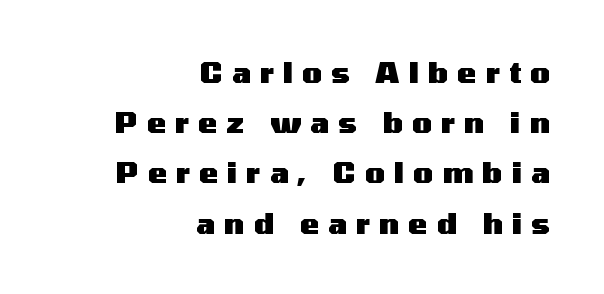
{"serif": "no", "italic": "no", "bold": "yes", "weight": "heavy", "width": "wide", "stroke_contrast": "medium", "x_height": "medium", "monospaced": "no", "underline": "no", "align": "right", "line_spacing_ratio": 1.73, "letter_spacing": "wide", "letter_spacing_em": 0.31, "glyph_px": 29}
